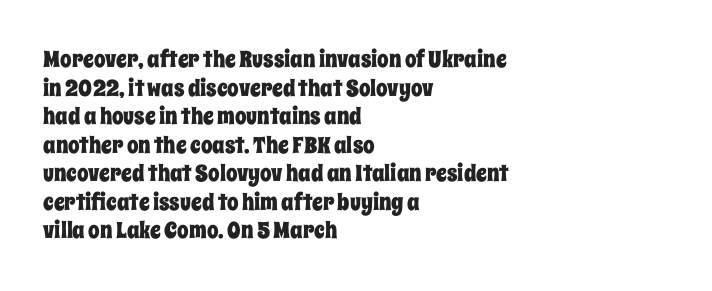
Q: Is the text italic (slanted)? A: No, it is upright.
Q: Is the text underlined? A: No.
Q: How is the paragraph aligned? A: Left-aligned.
Q: Is the spacing between letters normal or unusually wide? A: Normal.
